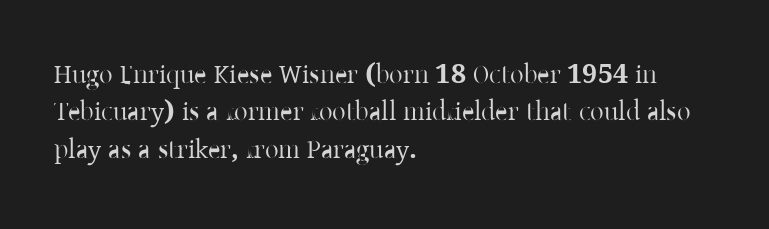
The image shows 27 px text type, upright; set left-aligned, normal line spacing (1.38x), normal letter spacing, not underlined.
